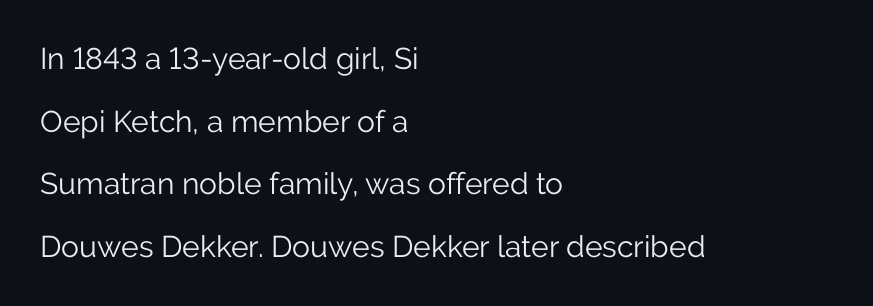
Weight: in the light-to-regular range. You could not count columns in this text — the font is proportionally spaced. The rendering anchors every line to the left-hand side. The rendering shows plain stroke endings on the letterforms — a sans-serif design. Unlike italic type, these characters show no tilt at all. Whoever set this chose breathing room over compactness in the vertical rhythm.
